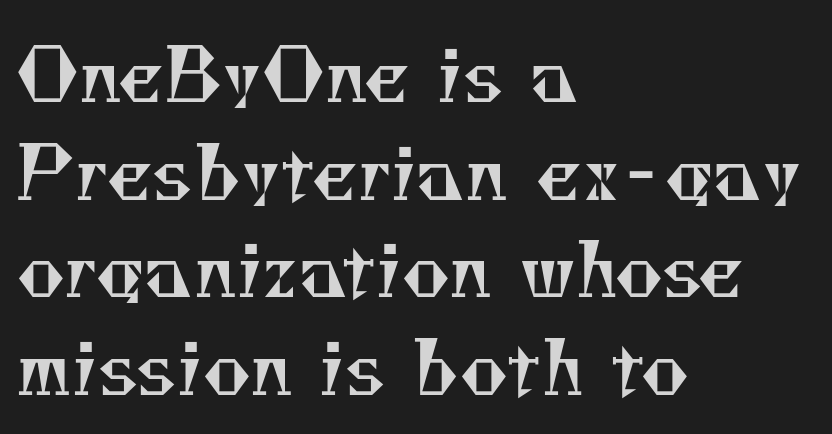
{"serif": "yes", "bold": "no", "weight": "regular", "width": "normal", "stroke_contrast": "medium", "x_height": "small", "monospaced": "no", "underline": "no", "align": "left", "line_spacing": "normal", "line_spacing_ratio": 1.32, "letter_spacing": "normal", "letter_spacing_em": 0.0, "glyph_px": 74}
